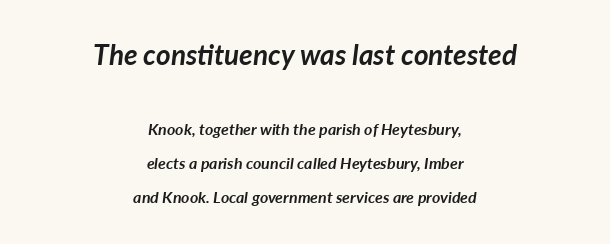
Every letter is thick-stroked: bold, no question. Successive baselines arrive slowly, with a big drop between each. The letters advance in unequal steps, a hallmark of proportional type. Large over small — that's the arrangement of the two blocks here. Designer's note — italics engaged. Nothing unusual about the tracking: characters are spaced as the font intends.
